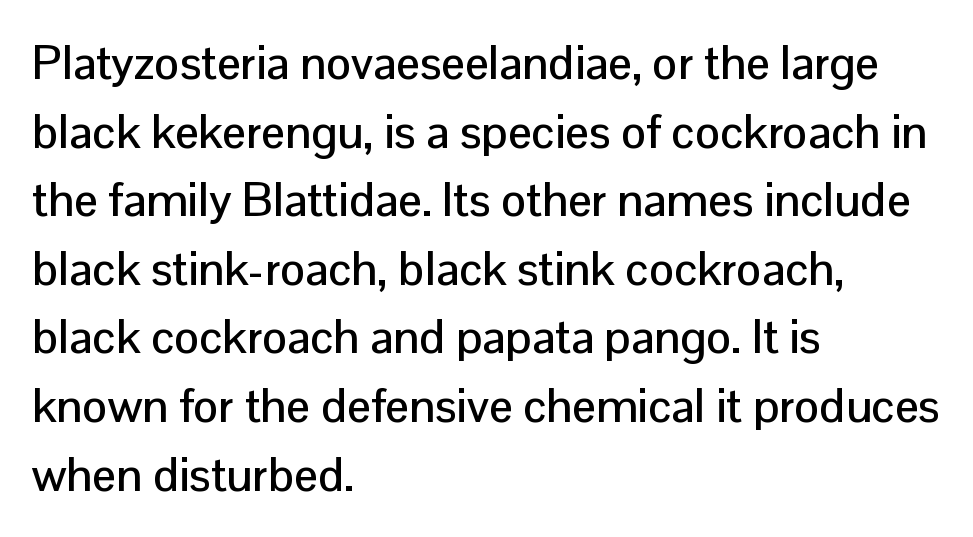
The image shows 47 px sans-serif type, upright; set left-aligned, normal line spacing (1.46x), normal letter spacing, not underlined; low stroke contrast and a medium x-height.
